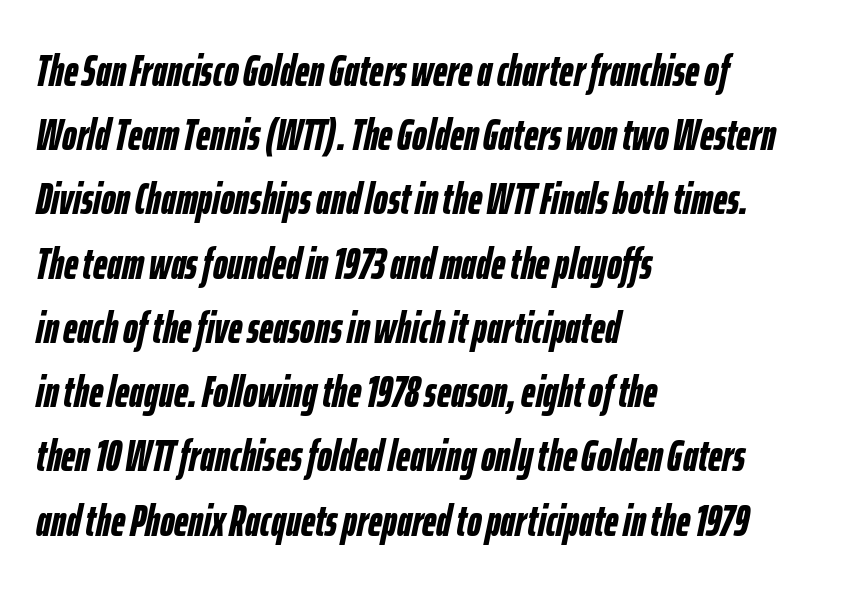
There is no visible air inserted between adjacent glyphs. Each line starts at the same left margin while the right side varies. This is oblique type, the kind used for emphasis or titles. Spacing verdict: proportional, widths tailored to each character. Its strokes are broad and dark, the hallmark of bold type.
